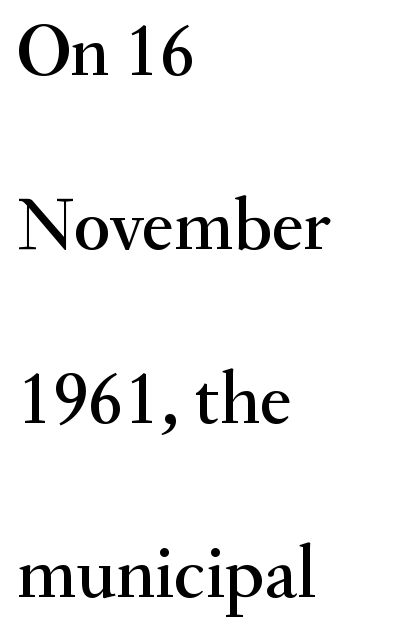
{"serif": "yes", "italic": "no", "width": "normal", "stroke_contrast": "medium", "x_height": "small", "monospaced": "no", "underline": "no", "align": "left", "line_spacing": "loose", "line_spacing_ratio": 2.29, "letter_spacing": "normal", "letter_spacing_em": 0.0, "glyph_px": 76}
